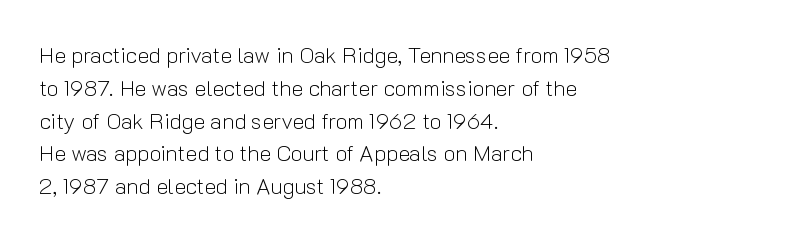
The image shows 22 px text type, upright; set left-aligned, normal line spacing (1.49x), normal letter spacing, not underlined.
